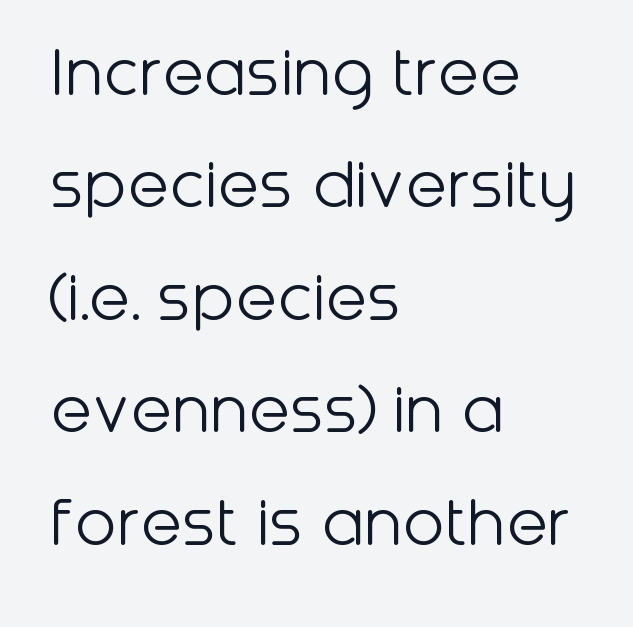
The image shows 76 px light sans-serif type, upright; set left-aligned, normal line spacing (1.48x), normal letter spacing, not underlined; low stroke contrast and a medium x-height.
